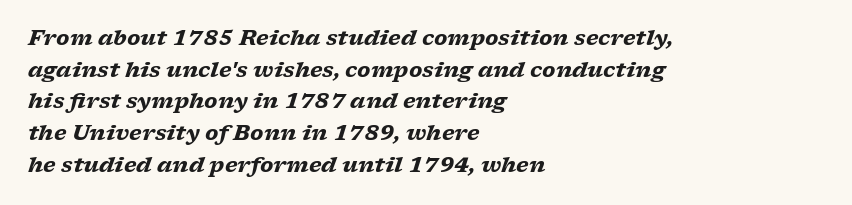
{"italic": "yes", "lean": "right", "slant_degrees": 17, "bold": "yes", "underline": "no", "align": "left", "line_spacing": "normal", "line_spacing_ratio": 1.51, "letter_spacing": "normal", "letter_spacing_em": 0.0, "glyph_px": 21}
